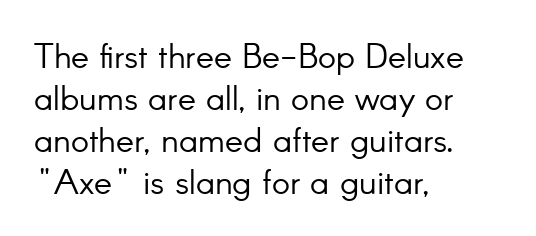
{"serif": "no", "italic": "no", "bold": "no", "weight": "light", "width": "normal", "stroke_contrast": "low", "x_height": "small", "monospaced": "no", "underline": "no", "align": "left", "line_spacing_ratio": 1.24, "letter_spacing": "normal", "letter_spacing_em": 0.0, "glyph_px": 34}
